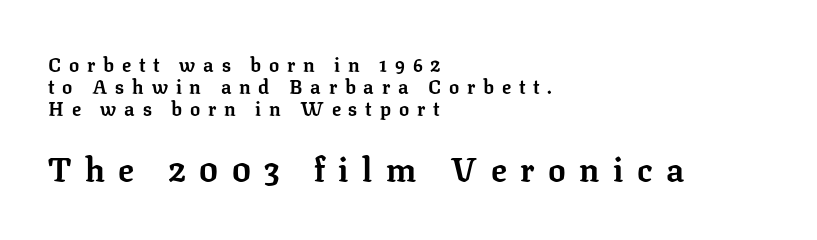
The image shows 33 px bold serif type, upright; set left-aligned, tight line spacing (1.15x), unusually wide letter spacing (+0.41 em), not underlined; the second (bottom) block is 1.74x larger; low stroke contrast and a medium x-height.
